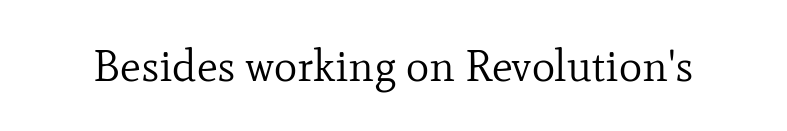
{"serif": "yes", "italic": "no", "bold": "no", "weight": "regular", "width": "normal", "stroke_contrast": "low", "x_height": "small", "monospaced": "no", "underline": "no", "letter_spacing": "normal", "letter_spacing_em": 0.0, "glyph_px": 44}
